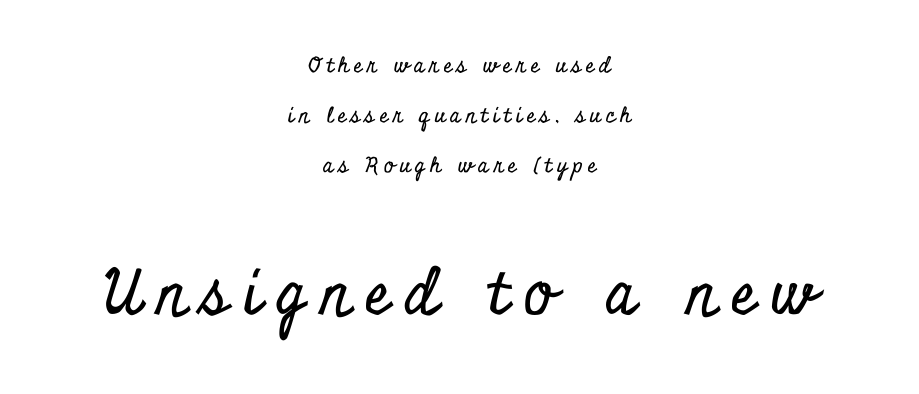
The image shows 62 px condensed serif type; set centered, loose line spacing (2.39x), unusually wide letter spacing (+0.24 em), not underlined; the second (bottom) block is 2.95x larger; low stroke contrast and a small x-height.
